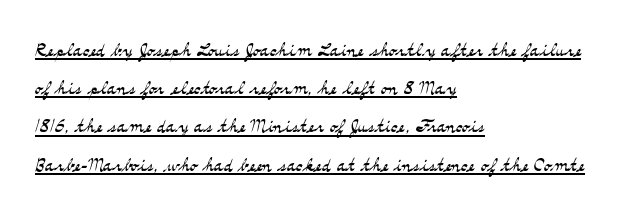
The image shows 25 px text type; set left-aligned, normal line spacing (1.53x), normal letter spacing, underlined.
